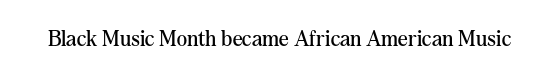
The image shows 22 px text type, upright; set normal letter spacing, not underlined.
